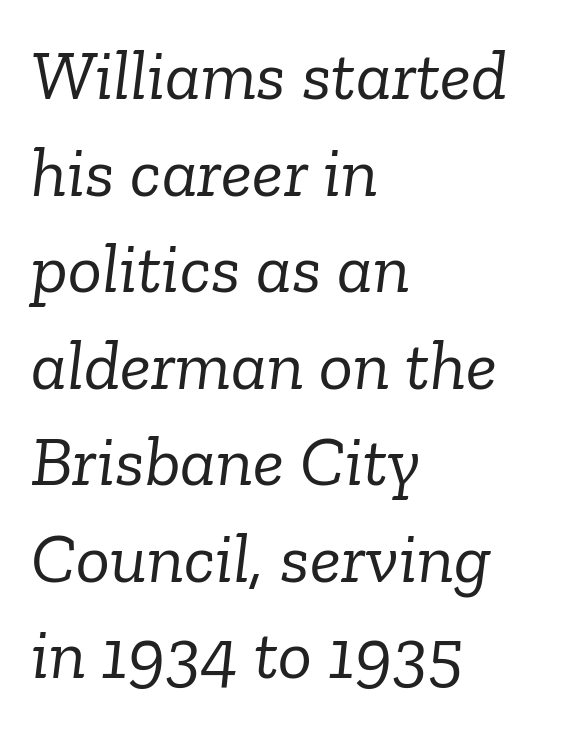
{"serif": "yes", "italic": "yes", "lean": "right", "slant_degrees": 6, "bold": "no", "weight": "light", "width": "normal", "stroke_contrast": "low", "x_height": "medium", "monospaced": "no", "underline": "no", "align": "left", "line_spacing": "normal", "line_spacing_ratio": 1.36, "letter_spacing": "normal", "letter_spacing_em": 0.0, "glyph_px": 71}
